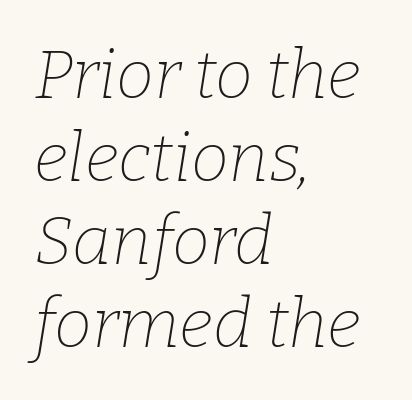
The image shows 68 px thin serif type, italic (leaning right); set left-aligned, line spacing 1.22x, normal letter spacing, not underlined; low stroke contrast and a medium x-height.
